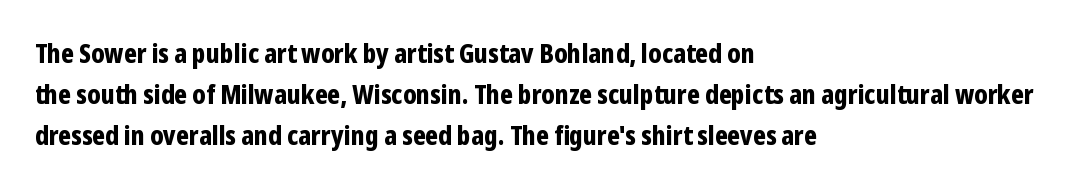
The image shows 26 px bold type, upright; set left-aligned, normal line spacing (1.58x), normal letter spacing, not underlined.
